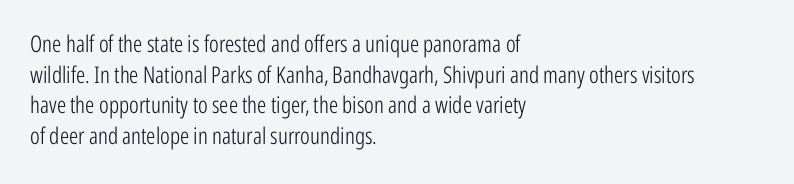
The image shows 23 px text type, upright; set left-aligned, normal line spacing (1.33x), normal letter spacing, not underlined.
